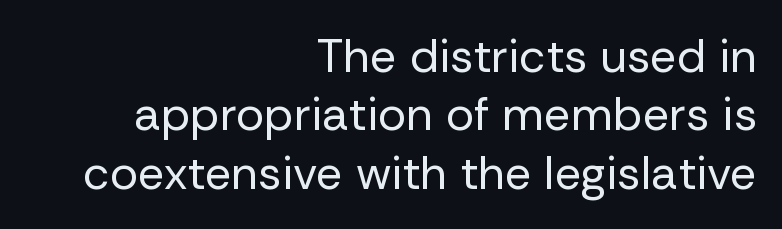
Q: Is the text bold? A: No.
Q: Is the text italic (slanted)? A: No, it is upright.
Q: Is the typeface a serif or a sans-serif typeface? A: Sans-serif.
Q: Is the text underlined? A: No.
Q: How is the paragraph aligned? A: Right-aligned.
Q: Is the spacing between letters normal or unusually wide? A: Normal.
Q: Width (condensed, normal, or wide)? A: Normal.
Q: Stroke contrast? A: Low.
Q: x-height? A: Medium.
Q: Monospaced? A: No.
